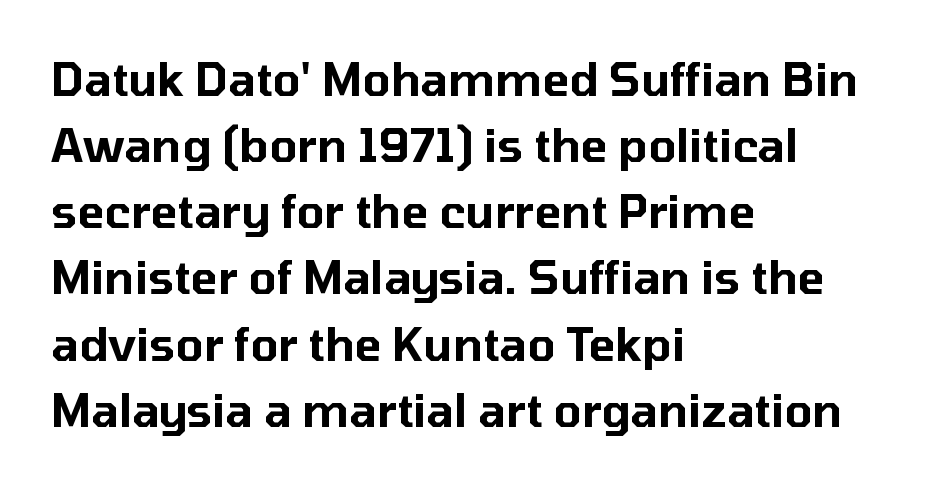
Inter-character spacing is left at the font's built-in metrics. Nope, not italic — everything's standing straight. The face used here is a sans, in the tradition of grotesques and geometrics. The rag falls on the right side of this text block. The vertical gap from one line to the next is medium. The string is rendered with underlining switched off.
